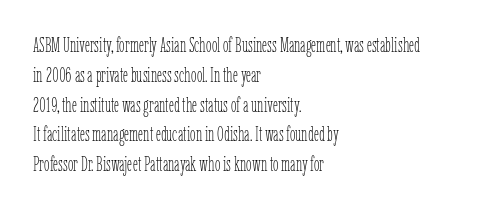
Q: Is the text bold? A: No.
Q: Is the text italic (slanted)? A: No, it is upright.
Q: Is the text underlined? A: No.
Q: How is the paragraph aligned? A: Left-aligned.
Q: Is the spacing between letters normal or unusually wide? A: Normal.
Q: Is the spacing between lines tight, normal or loose? A: Normal.
